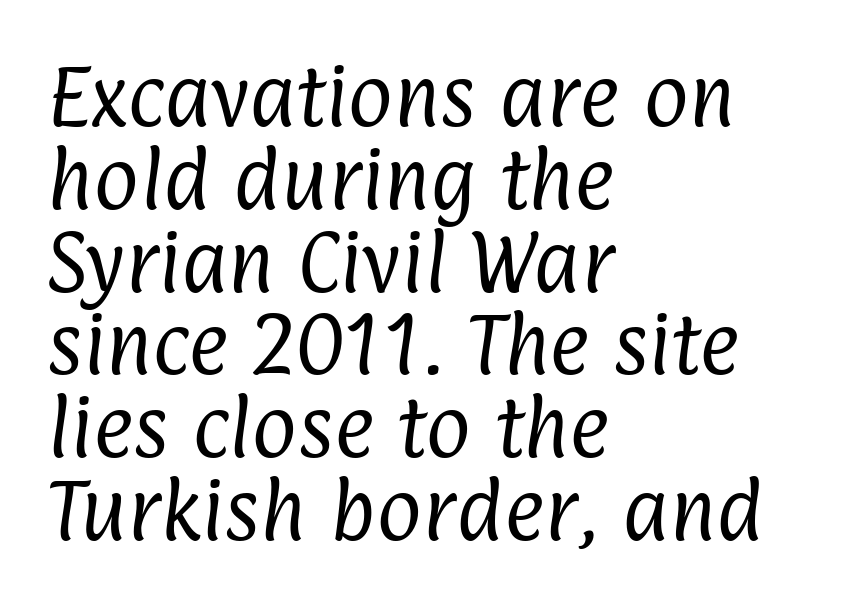
Q: Is the text bold? A: No.
Q: Is the typeface a serif or a sans-serif typeface? A: Sans-serif.
Q: Is the text underlined? A: No.
Q: How is the paragraph aligned? A: Left-aligned.
Q: Is the spacing between letters normal or unusually wide? A: Normal.
Q: Width (condensed, normal, or wide)? A: Condensed.
Q: Stroke contrast? A: Low.
Q: x-height? A: Medium.
Q: Monospaced? A: No.
